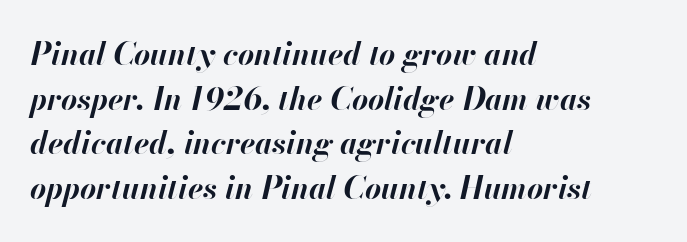
The setting favours the left margin, as ordinary paragraphs usually do. You could call the tracking neutral — neither tight nor loose. The strip under each line holds only bare page. The typography opts for an oblique posture over an upright one. How heavy is the stroke? Heavy — this is a bold.
